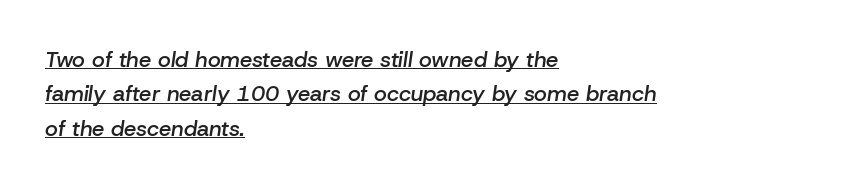
{"italic": "yes", "lean": "right", "slant_degrees": 8, "bold": "semi", "underline": "yes", "align": "left", "line_spacing": "normal", "line_spacing_ratio": 1.56, "letter_spacing": "normal", "letter_spacing_em": 0.0, "glyph_px": 22}
